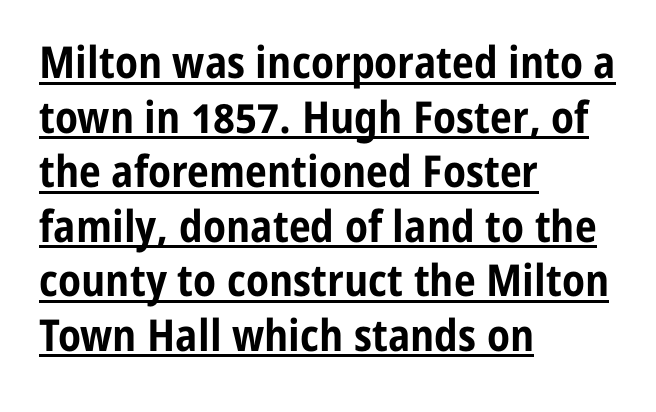
The image shows 44 px bold, condensed sans-serif type, upright; set left-aligned, line spacing 1.24x, normal letter spacing, underlined; low stroke contrast and a medium x-height.
